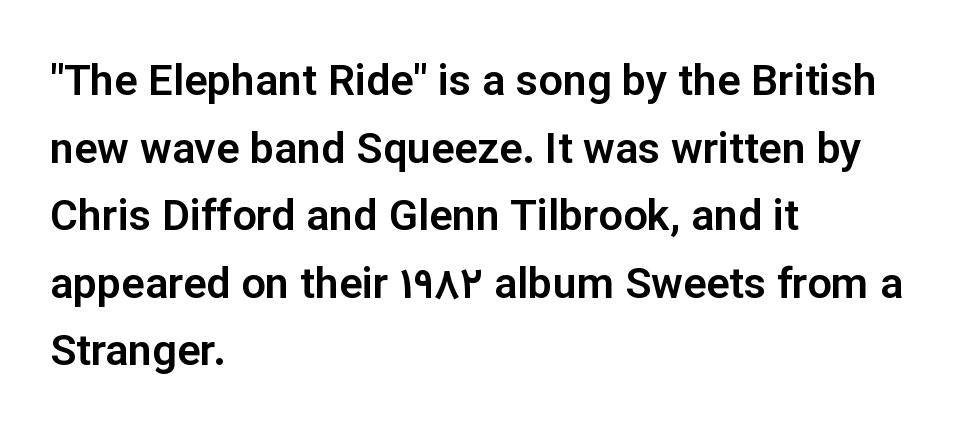
The image shows 43 px sans-serif type, upright; set left-aligned, normal line spacing (1.57x), normal letter spacing, not underlined; low stroke contrast and a medium x-height.
